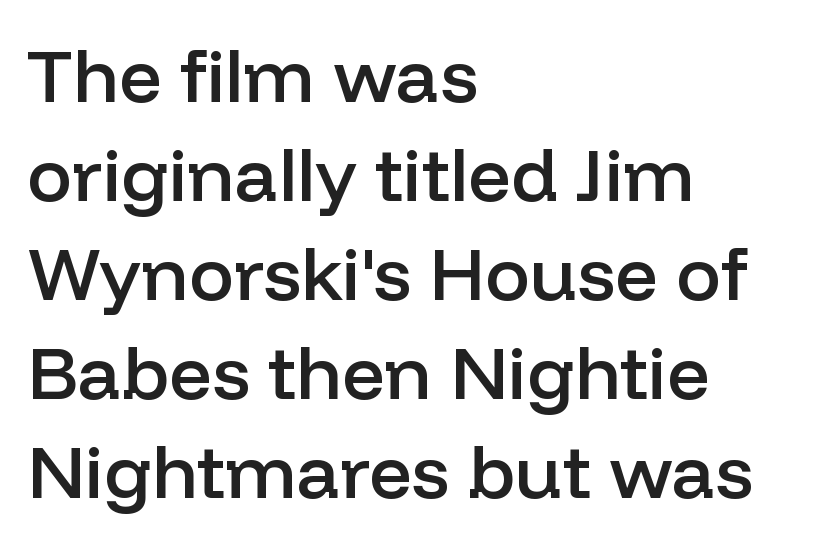
The image shows 75 px semibold sans-serif type, upright; set left-aligned, normal line spacing (1.32x), normal letter spacing, not underlined; low stroke contrast and a medium x-height.
